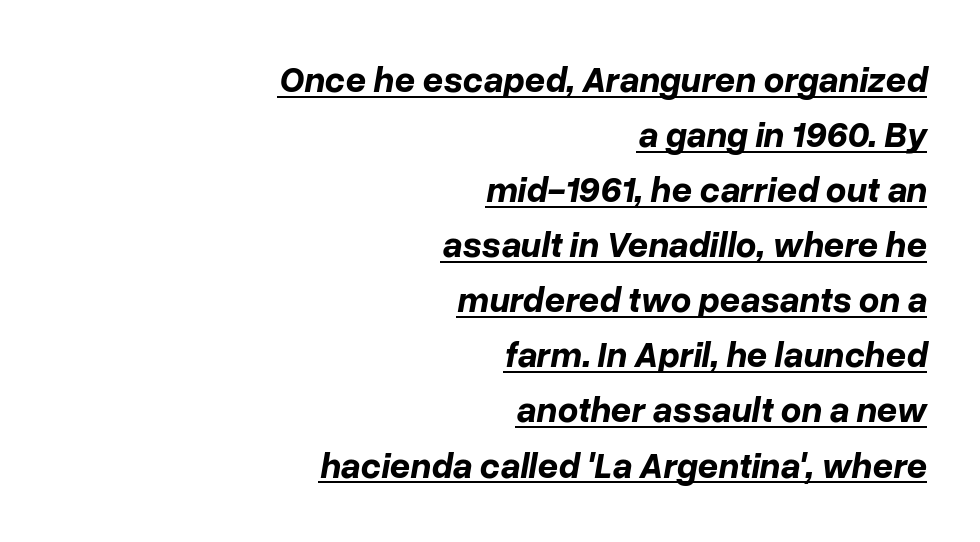
Q: Is the text bold? A: Yes.
Q: Is the text italic (slanted)? A: Yes, it leans right by about 10 degrees.
Q: Is the text underlined? A: Yes.
Q: How is the paragraph aligned? A: Right-aligned.
Q: Is the spacing between letters normal or unusually wide? A: Normal.
Q: Is the spacing between lines tight, normal or loose? A: Normal.
Q: Width (condensed, normal, or wide)? A: Normal.
Q: Stroke contrast? A: Low.
Q: x-height? A: Medium.
Q: Monospaced? A: No.
